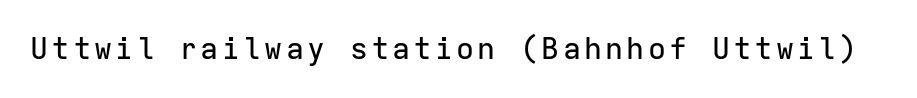
Letterform terminals end flat and unadorned throughout the passage. Is there any slant? The stems are plumb. Here the designer chose a console-style face with uniform glyph widths. Lines of text with bare space underneath.
